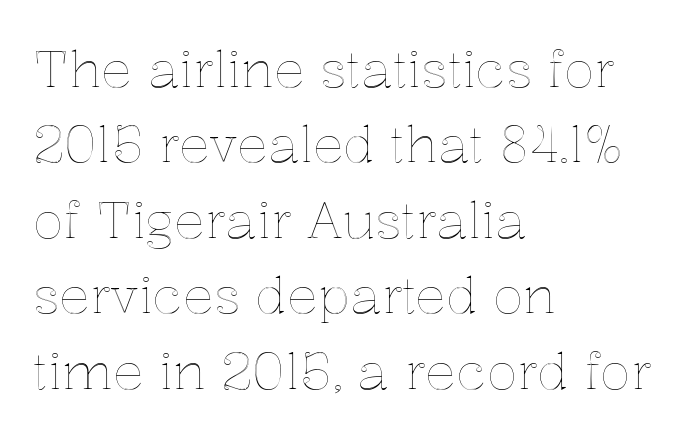
Q: Is the text italic (slanted)? A: No, it is upright.
Q: Is the text underlined? A: No.
Q: How is the paragraph aligned? A: Left-aligned.
Q: Is the spacing between letters normal or unusually wide? A: Normal.
Q: Is the spacing between lines tight, normal or loose? A: Normal.
Q: Width (condensed, normal, or wide)? A: Normal.
Q: x-height? A: Medium.
Q: Monospaced? A: No.
